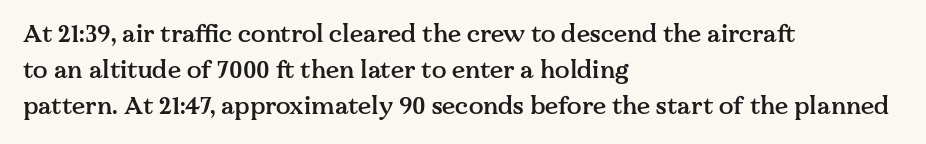
The image shows 24 px text type, upright; set left-aligned, normal line spacing (1.51x), normal letter spacing, not underlined.
